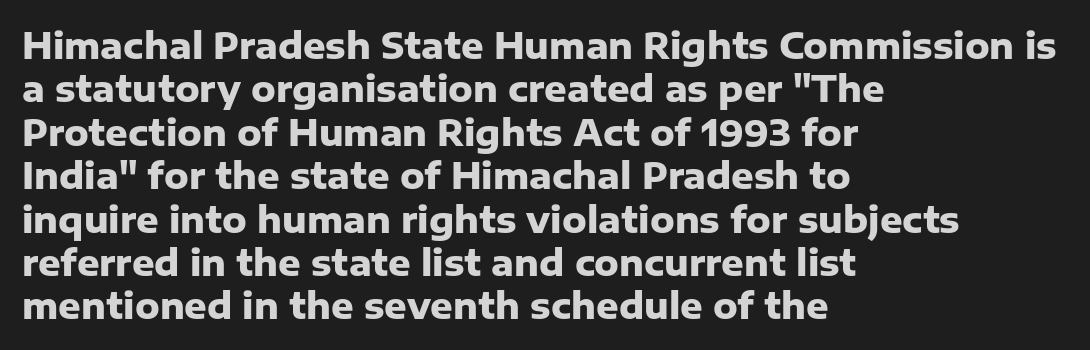
The image shows 35 px heavy sans-serif type, upright; set left-aligned, line spacing 1.24x, normal letter spacing, not underlined; low stroke contrast and a medium x-height.
